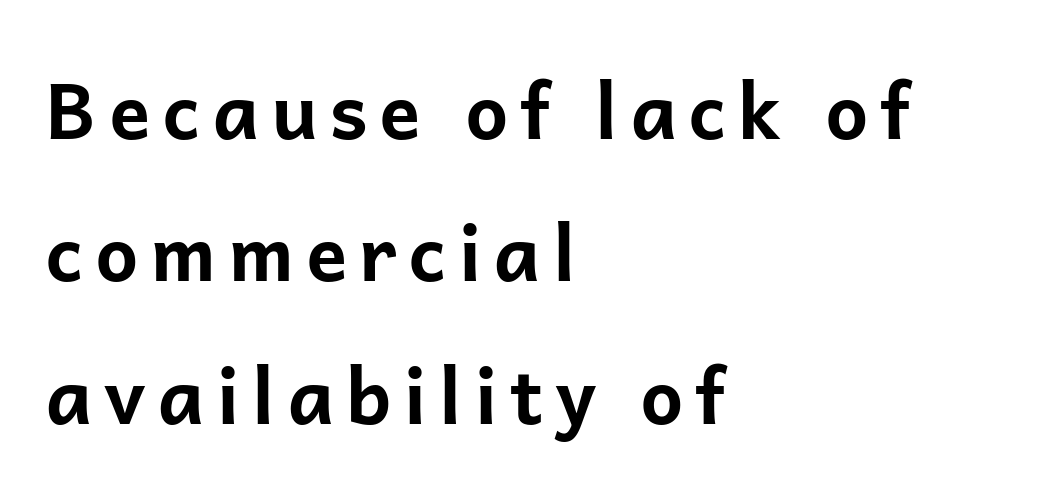
Q: Is the text bold? A: Yes.
Q: Is the text italic (slanted)? A: No, it is upright.
Q: Is the typeface a serif or a sans-serif typeface? A: Sans-serif.
Q: Is the text underlined? A: No.
Q: How is the paragraph aligned? A: Left-aligned.
Q: Width (condensed, normal, or wide)? A: Normal.
Q: Stroke contrast? A: Low.
Q: x-height? A: Medium.
Q: Monospaced? A: No.
